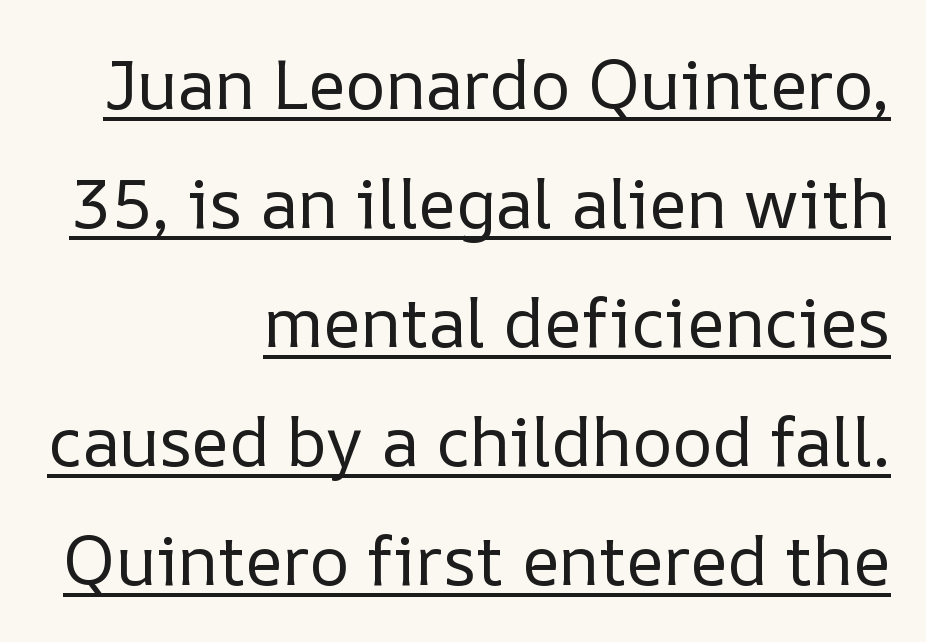
The sample's only ornament is a line tracing under the words. Casual observation: everything's shoved over to the right. Weight: in the light-to-regular range. The letters stand upright; this is a roman face.
